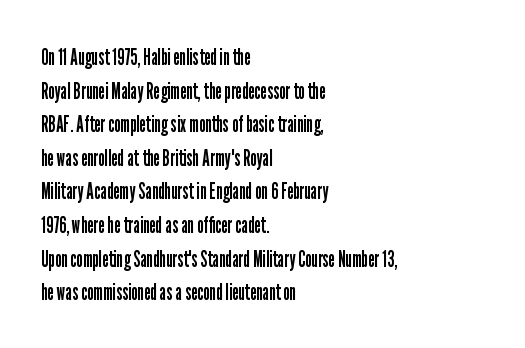
{"italic": "no", "bold": "no", "underline": "no", "align": "left", "line_spacing": "normal", "line_spacing_ratio": 1.4, "letter_spacing": "normal", "letter_spacing_em": 0.0, "glyph_px": 24}
